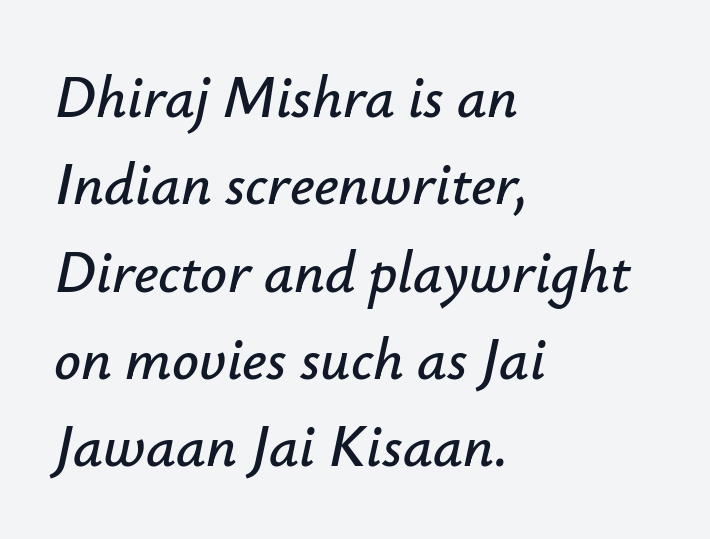
{"italic": "yes", "lean": "right", "slant_degrees": 12, "width": "normal", "stroke_contrast": "low", "x_height": "small", "monospaced": "no", "underline": "no", "align": "left", "line_spacing": "normal", "line_spacing_ratio": 1.48, "letter_spacing": "normal", "letter_spacing_em": 0.0, "glyph_px": 59}
